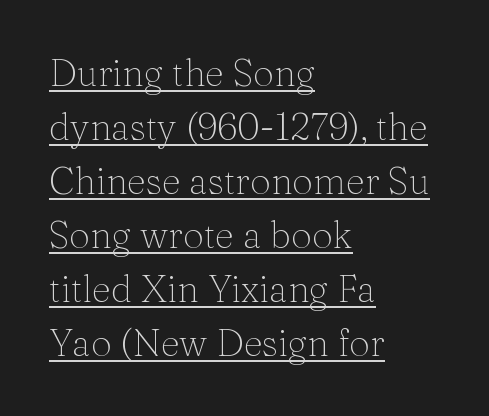
The image shows 37 px light serif type, upright; set left-aligned, normal line spacing (1.46x), normal letter spacing, underlined; medium stroke contrast and a medium x-height.
